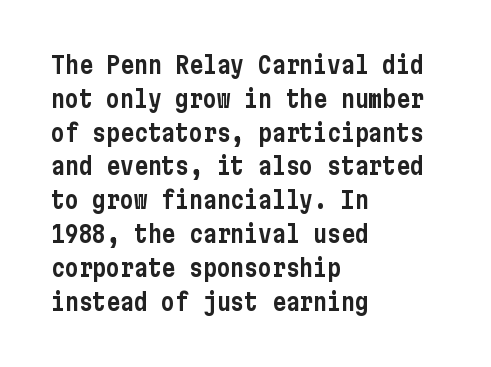
Left-aligned paragraph, ragged on the right. Compared with typical body copy, the letter spacing here is the same. A roman cut, with each character standing at attention. Baseline-to-baseline distance is the conventional proportion of letter height. The string is rendered with underlining switched off.
